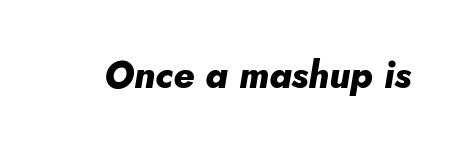
Q: Is the text bold? A: Yes.
Q: Is the text italic (slanted)? A: Yes, it leans right by about 10 degrees.
Q: Is the text underlined? A: No.
Q: Is the spacing between letters normal or unusually wide? A: Normal.
Q: Width (condensed, normal, or wide)? A: Normal.
Q: Stroke contrast? A: Low.
Q: x-height? A: Small.
Q: Monospaced? A: No.
